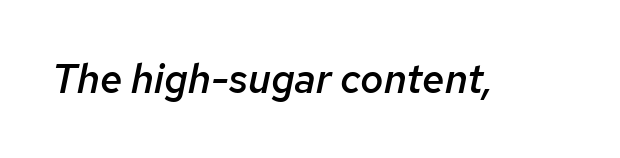
The image shows 40 px semibold type, italic (leaning right); set normal letter spacing, not underlined; low stroke contrast and a medium x-height.
